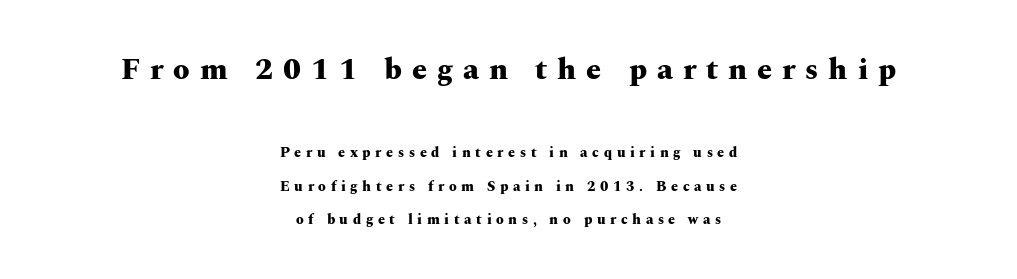
{"serif": "yes", "italic": "no", "bold": "yes", "weight": "heavy", "width": "wide", "stroke_contrast": "medium", "x_height": "medium", "monospaced": "no", "underline": "no", "align": "center", "line_spacing": "loose", "line_spacing_ratio": 2.38, "letter_spacing": "wide", "letter_spacing_em": 0.33, "larger_block": "first", "size_ratio": 2.14, "glyph_px": 30}
